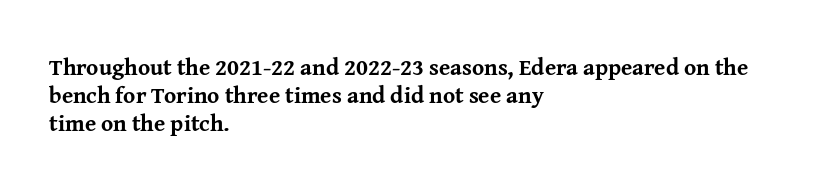
{"italic": "no", "bold": "yes", "underline": "no", "align": "left", "line_spacing_ratio": 1.22, "letter_spacing": "normal", "letter_spacing_em": 0.0, "glyph_px": 23}
